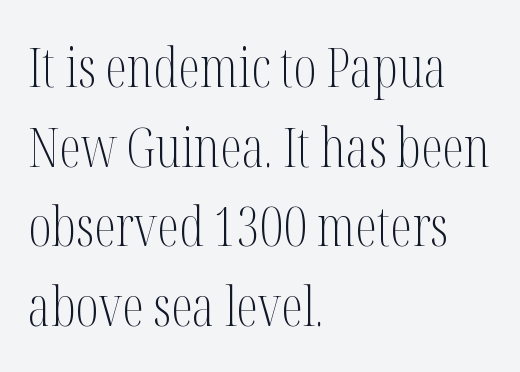
{"serif": "yes", "italic": "no", "bold": "no", "weight": "light", "width": "condensed", "stroke_contrast": "medium", "x_height": "medium", "monospaced": "no", "underline": "no", "align": "left", "line_spacing": "normal", "line_spacing_ratio": 1.45, "letter_spacing": "normal", "letter_spacing_em": 0.0, "glyph_px": 55}
